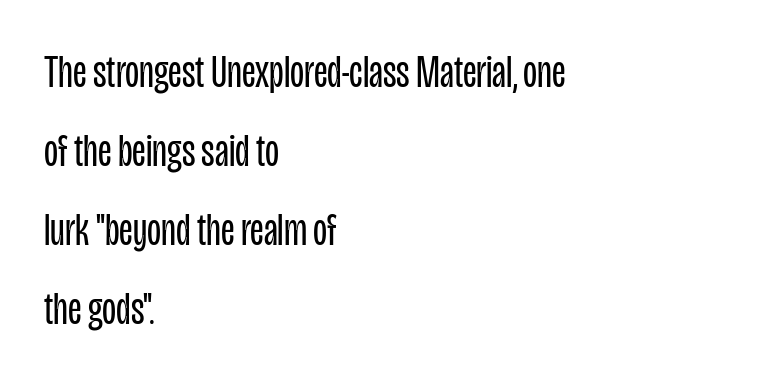
The image shows 46 px regular-weight, condensed sans-serif type, upright; set left-aligned, line spacing 1.72x, normal letter spacing, not underlined; low stroke contrast and a large x-height.
